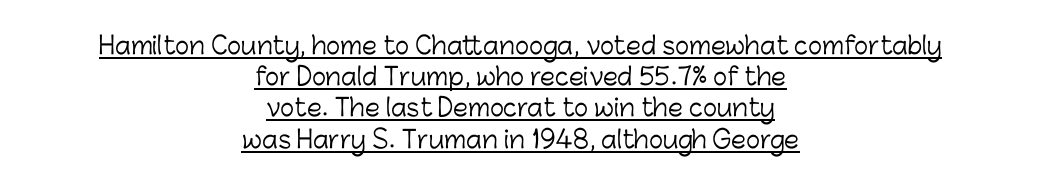
{"italic": "no", "bold": "no", "underline": "yes", "align": "center", "line_spacing": "normal", "line_spacing_ratio": 1.3, "letter_spacing": "normal", "letter_spacing_em": 0.0, "glyph_px": 24}
